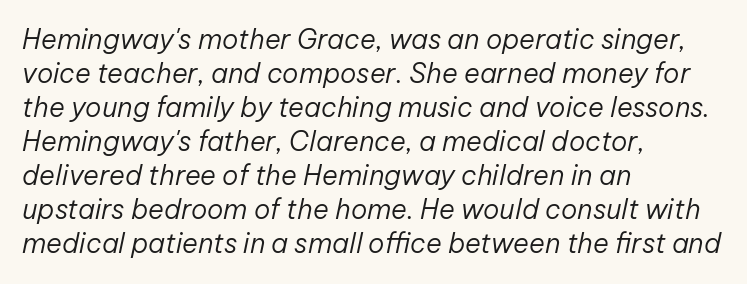
The image shows 27 px text type, italic (leaning right); set left-aligned, normal line spacing (1.26x), normal letter spacing, not underlined.
